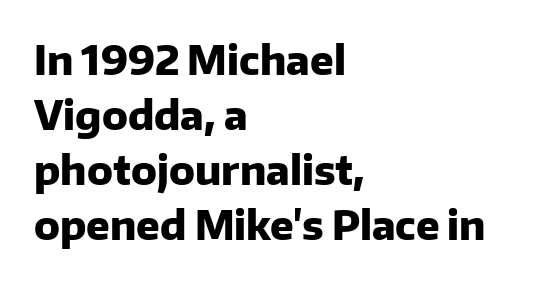
{"serif": "no", "italic": "no", "bold": "yes", "weight": "heavy", "width": "normal", "stroke_contrast": "low", "x_height": "medium", "monospaced": "no", "underline": "no", "align": "left", "line_spacing": "normal", "line_spacing_ratio": 1.41, "letter_spacing": "normal", "letter_spacing_em": 0.0, "glyph_px": 39}
